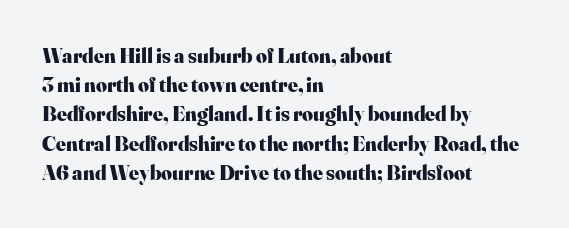
When letters stand straight like this, we call the style roman or upright. Line starts are locked; line ends wander. Quick note: underline off. Words appear dense and cohesive because spacing is normal. A normal amount of white space separates one row of letters from the next.
